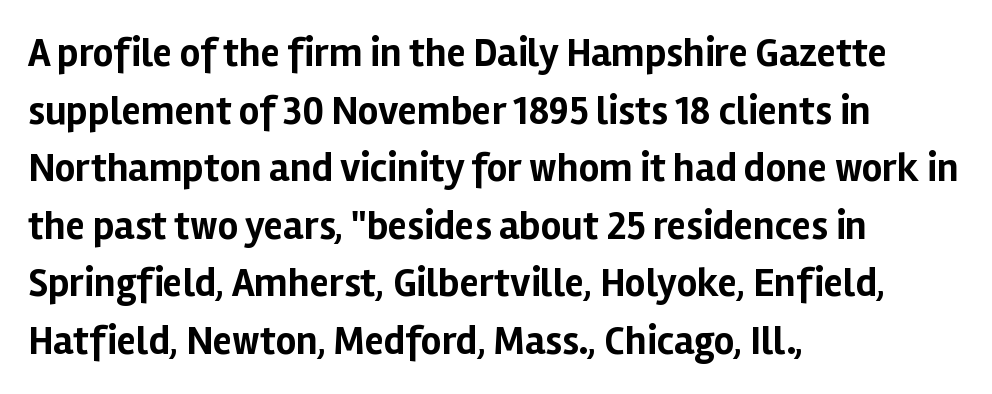
Q: Is the text bold? A: Yes.
Q: Is the text italic (slanted)? A: No, it is upright.
Q: Is the typeface a serif or a sans-serif typeface? A: Sans-serif.
Q: Is the text underlined? A: No.
Q: How is the paragraph aligned? A: Left-aligned.
Q: Is the spacing between letters normal or unusually wide? A: Normal.
Q: Is the spacing between lines tight, normal or loose? A: Normal.
Q: Width (condensed, normal, or wide)? A: Normal.
Q: Stroke contrast? A: Low.
Q: x-height? A: Medium.
Q: Monospaced? A: No.
